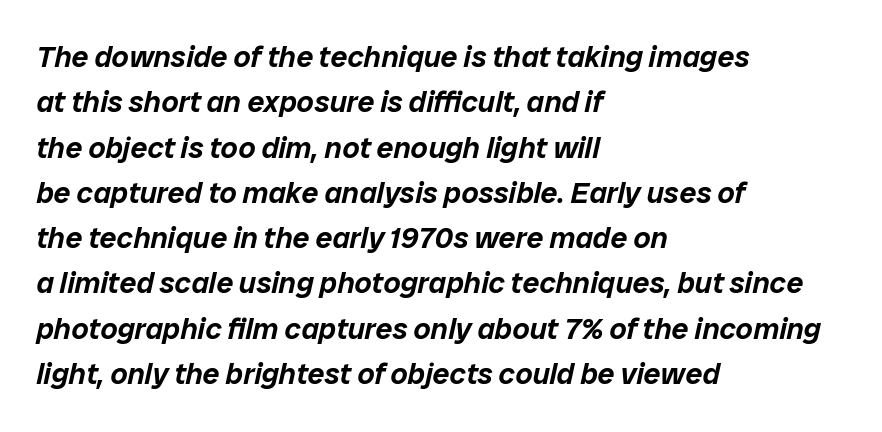
Q: Is the text italic (slanted)? A: Yes, it leans right by about 12 degrees.
Q: Is the text underlined? A: No.
Q: How is the paragraph aligned? A: Left-aligned.
Q: Is the spacing between letters normal or unusually wide? A: Normal.
Q: Is the spacing between lines tight, normal or loose? A: Normal.
Q: Width (condensed, normal, or wide)? A: Normal.
Q: Stroke contrast? A: Low.
Q: x-height? A: Medium.
Q: Monospaced? A: No.
